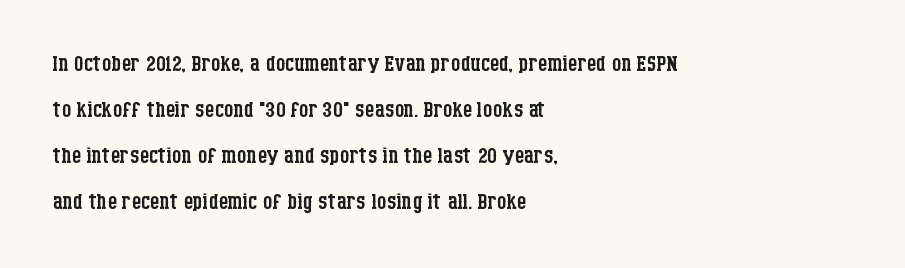
{"serif": "yes", "italic": "no", "bold": "no", "weight": "regular", "width": "condensed", "stroke_contrast": "low", "x_height": "large", "monospaced": "no", "underline": "no", "align": "left", "line_spacing": "normal", "line_spacing_ratio": 1.53, "letter_spacing": "normal", "letter_spacing_em": 0.0, "glyph_px": 30}
